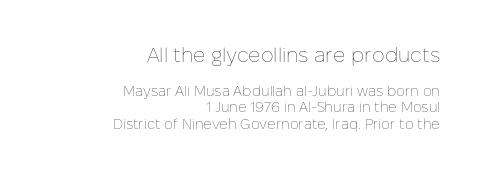
{"italic": "no", "bold": "no", "underline": "no", "align": "right", "line_spacing_ratio": 1.16, "letter_spacing": "normal", "letter_spacing_em": 0.0, "larger_block": "first", "size_ratio": 1.43, "glyph_px": 20}
